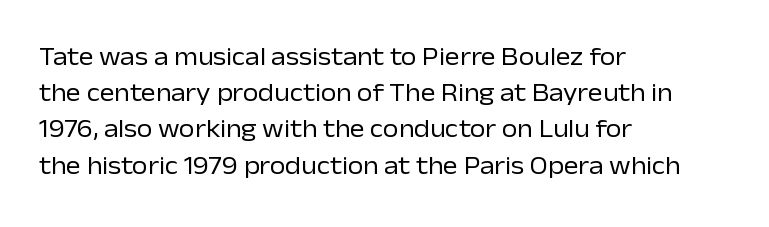
{"italic": "no", "bold": "no", "underline": "no", "align": "left", "line_spacing": "normal", "line_spacing_ratio": 1.45, "letter_spacing": "normal", "letter_spacing_em": 0.0, "glyph_px": 25}
